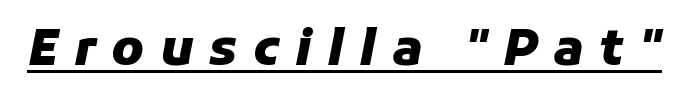
The image shows 50 px heavy type, italic (leaning right); set unusually wide letter spacing (+0.31 em), underlined; low stroke contrast and a medium x-height.
